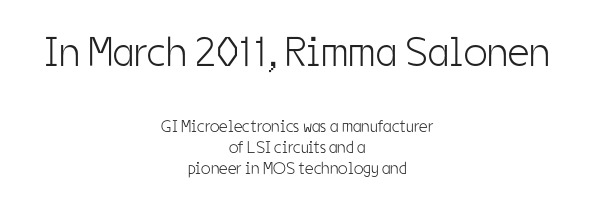
Q: Is the text bold? A: No.
Q: Is the text italic (slanted)? A: No, it is upright.
Q: Is the typeface a serif or a sans-serif typeface? A: Sans-serif.
Q: Is the text underlined? A: No.
Q: How is the paragraph aligned? A: Centered.
Q: Is the spacing between letters normal or unusually wide? A: Normal.
Q: Which block of text is set in a larger size, the first (top) or the second (bottom)? A: The first (top) one.
Q: Width (condensed, normal, or wide)? A: Condensed.
Q: Stroke contrast? A: Low.
Q: x-height? A: Medium.
Q: Monospaced? A: No.
